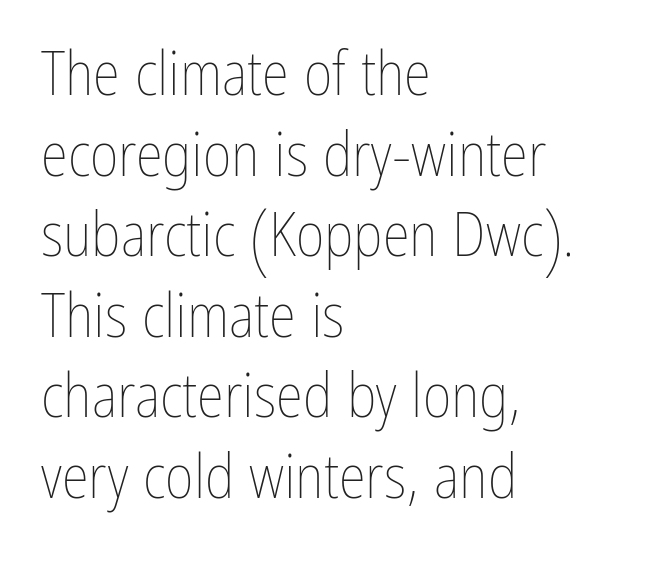
A bare baseline throughout the passage. The typography opts for an upright posture over an oblique one. The text block is weighted toward the left margin, trailing off unevenly rightward. The leading is moderate, giving the passage an even texture.
